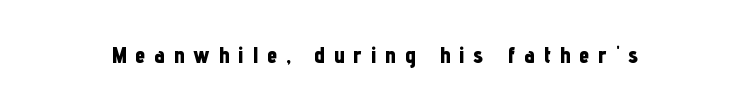
The image shows 23 px bold type, upright; set unusually wide letter spacing (+0.39 em), not underlined.
